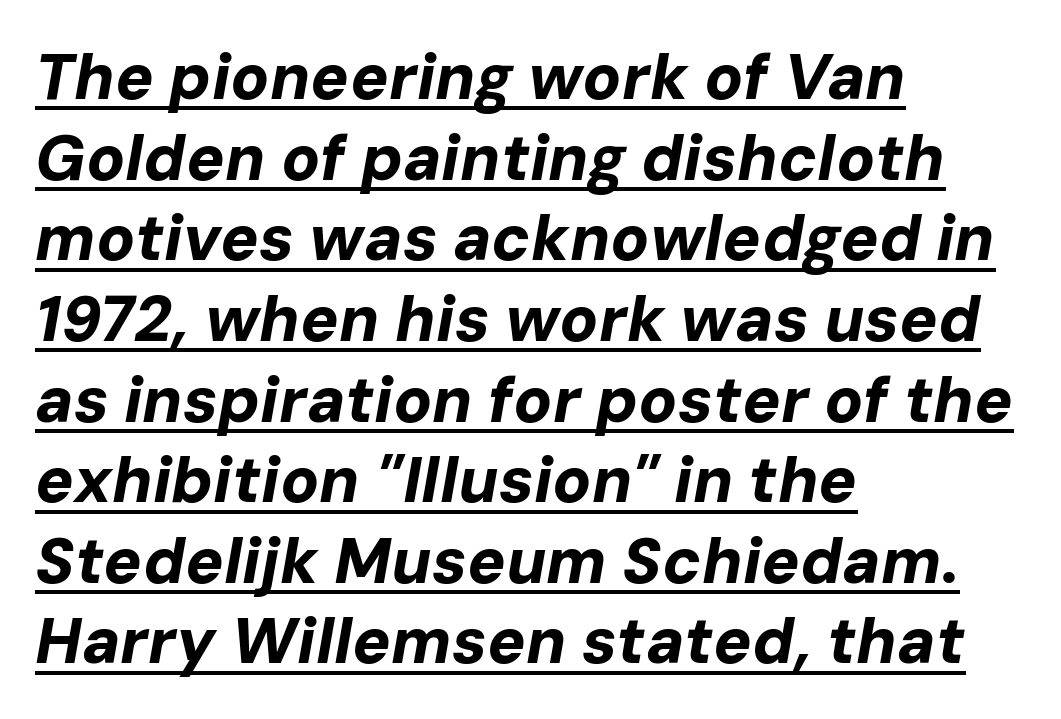
{"italic": "yes", "lean": "right", "slant_degrees": 10, "bold": "yes", "weight": "bold", "width": "normal", "stroke_contrast": "low", "x_height": "medium", "monospaced": "no", "underline": "yes", "align": "left", "line_spacing": "normal", "line_spacing_ratio": 1.26, "letter_spacing": "normal", "letter_spacing_em": 0.0, "glyph_px": 64}
